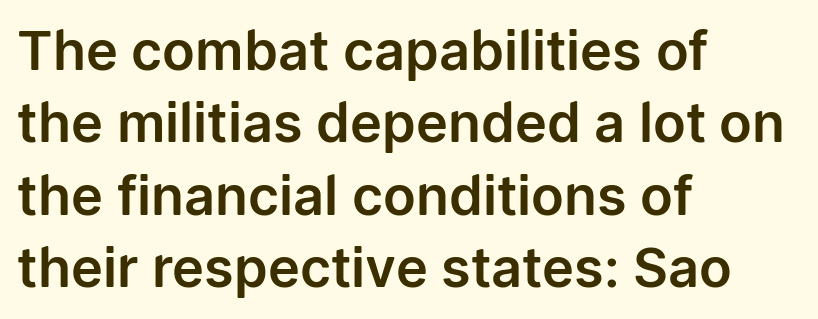
The image shows 54 px sans-serif type, upright; set left-aligned, normal line spacing (1.34x), normal letter spacing, not underlined; low stroke contrast and a medium x-height.
